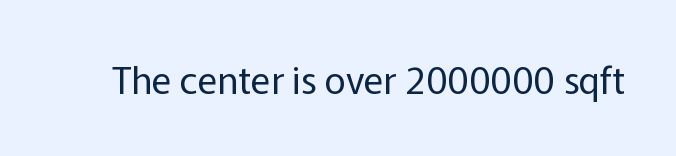
The image shows 37 px regular-weight sans-serif type, upright; set normal letter spacing, not underlined; low stroke contrast and a medium x-height.
